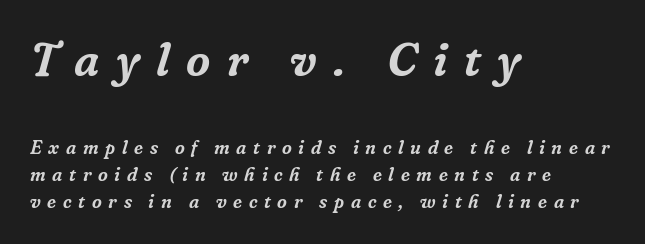
This rendering features lettering with no underline. A typesetter would mark this as italic. A normal amount of white space separates one row of letters from the next. Here the glyphs are tracked loosely, breaking word shapes into spaced letters. The paragraph has a hard left edge and a soft right edge. Regarding serifs, this sample has them.
